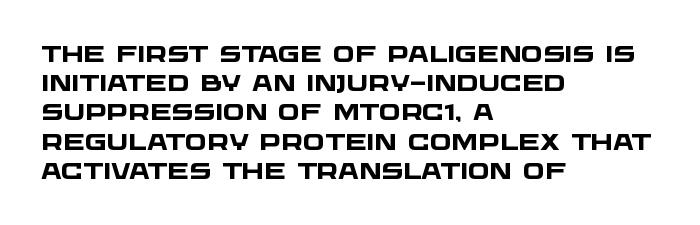
Q: Is the text bold? A: Yes.
Q: Is the text underlined? A: No.
Q: How is the paragraph aligned? A: Left-aligned.
Q: Is the spacing between letters normal or unusually wide? A: Normal.
Q: Is the spacing between lines tight, normal or loose? A: Normal.
